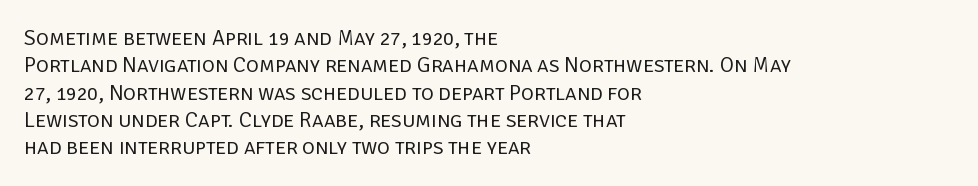
Q: Is the text bold? A: No.
Q: Is the text italic (slanted)? A: No, it is upright.
Q: Is the text underlined? A: No.
Q: How is the paragraph aligned? A: Left-aligned.
Q: Is the spacing between letters normal or unusually wide? A: Normal.
